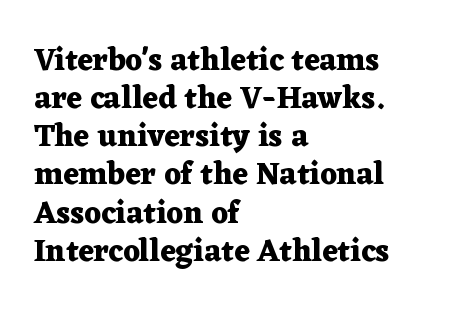
Compared with typical body copy, the letter spacing here is the same. The characters look thick and weighty, a clear bold. The passage shown is typed in a proportional face where columns would drift. Horizontally, the lines are justified to the leading edge only. If you drew a line through each stem, it would be perfectly vertical.
